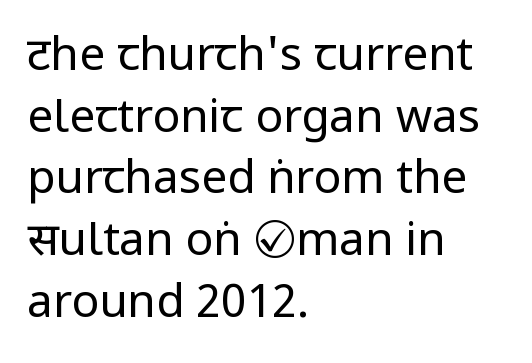
The image shows 46 px regular-weight, condensed sans-serif type, upright; set left-aligned, normal line spacing (1.34x), normal letter spacing, not underlined; low stroke contrast.
